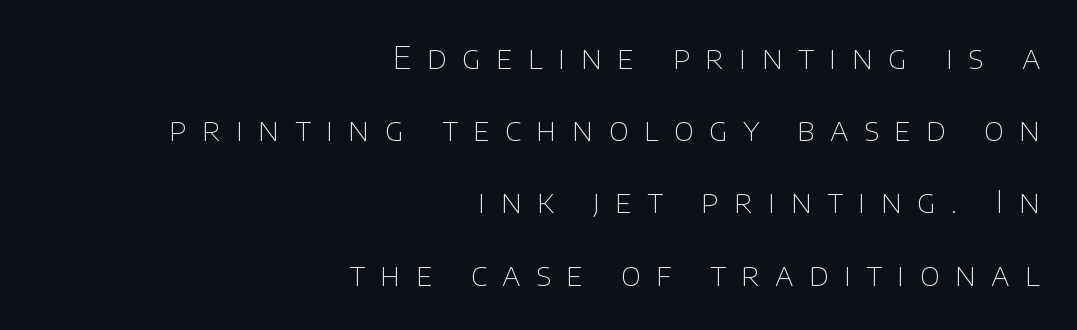
{"serif": "no", "italic": "no", "bold": "no", "weight": "thin", "width": "normal", "stroke_contrast": "low", "x_height": "large", "monospaced": "no", "underline": "no", "align": "right", "line_spacing": "loose", "line_spacing_ratio": 2.33, "letter_spacing": "wide", "letter_spacing_em": 0.49, "glyph_px": 31}
